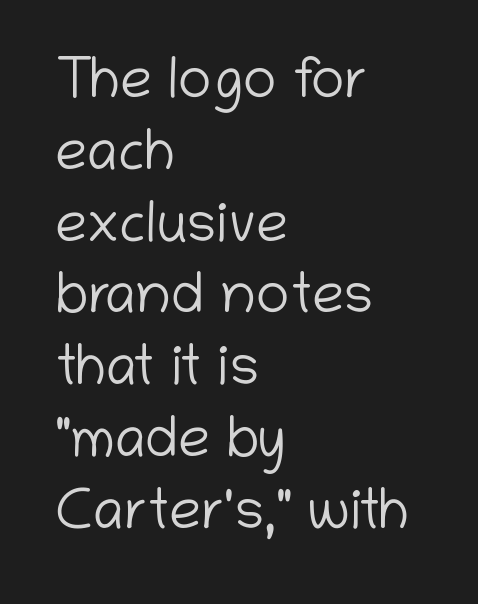
Just letters on the line, the space beneath them empty. The paragraph shown leans on its left margin. Each letter keeps its own natural width here, so spacing adapts to shape. Letter spacing: default. One glance says typical: line gaps are just what's usual.
